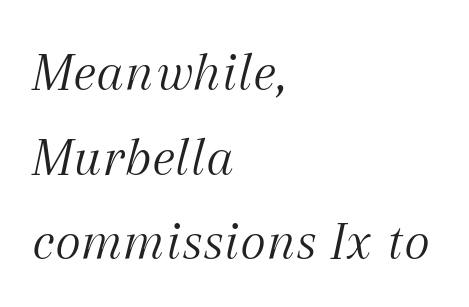
{"serif": "yes", "italic": "yes", "lean": "right", "slant_degrees": 12, "bold": "no", "weight": "light", "width": "normal", "stroke_contrast": "medium", "x_height": "medium", "monospaced": "no", "underline": "no", "align": "left", "line_spacing": "normal", "line_spacing_ratio": 1.51, "letter_spacing": "normal", "letter_spacing_em": 0.0, "glyph_px": 56}
